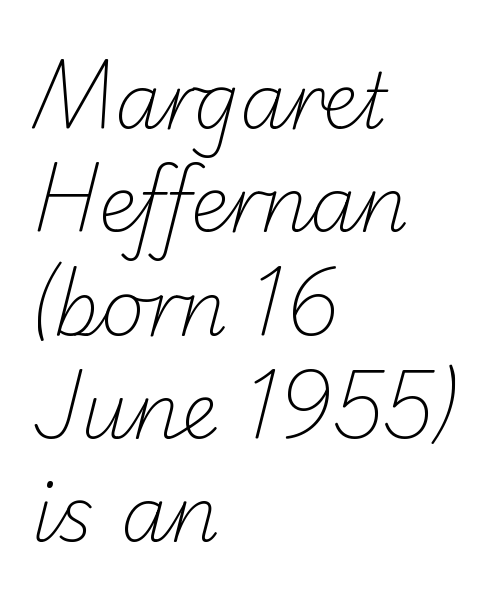
The letters look calm and open, with moderate or lighter stems. The lines sit at an ordinary, default distance from one another. No extra tracking has been applied to these lines. Character widths vary here, with narrow letters taking less room than wide ones. The characters display no serif detailing; their extremities are plain.
